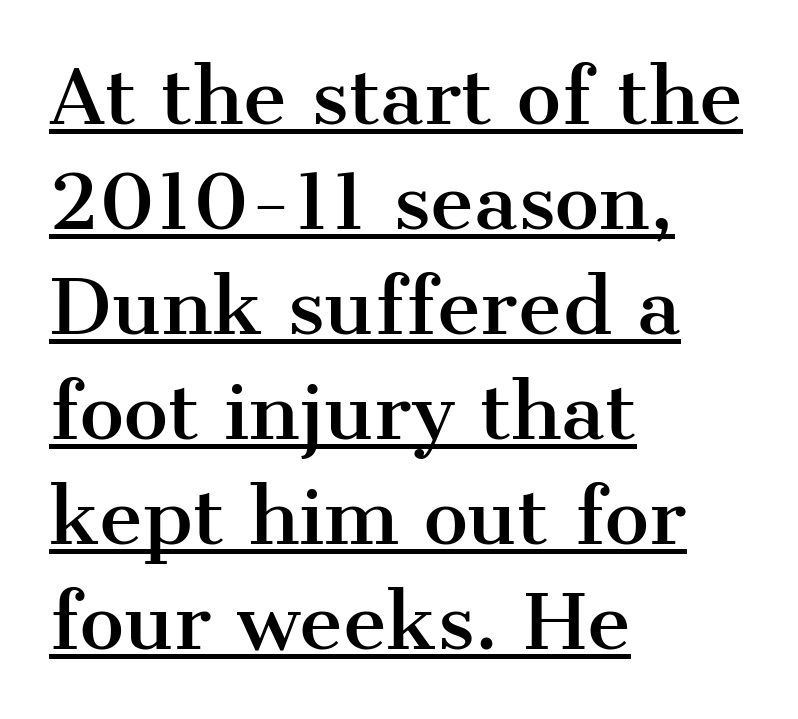
The image shows 75 px serif type, upright; set left-aligned, normal line spacing (1.4x), normal letter spacing, underlined; medium stroke contrast and a medium x-height.
